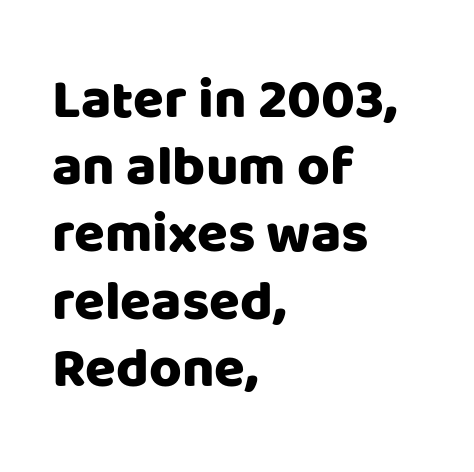
Check under the words: just untouched page. The axis of the letterforms is exactly vertical. The lines are quadded left. The characters display no serif detailing; their extremities are plain. Is this a fixed-width face? No — the glyphs have proportional, varying widths.
